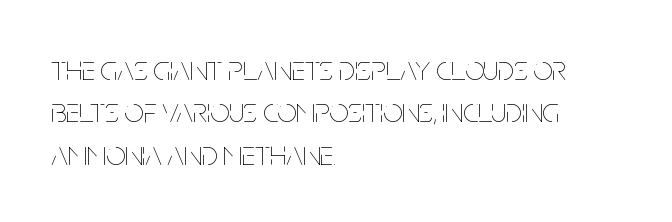
{"italic": "no", "bold": "no", "weight": "thin", "width": "condensed", "stroke_contrast": "low", "x_height": "large", "monospaced": "no", "underline": "no", "align": "left", "line_spacing": "normal", "line_spacing_ratio": 1.25, "letter_spacing": "normal", "letter_spacing_em": 0.0, "glyph_px": 34}
